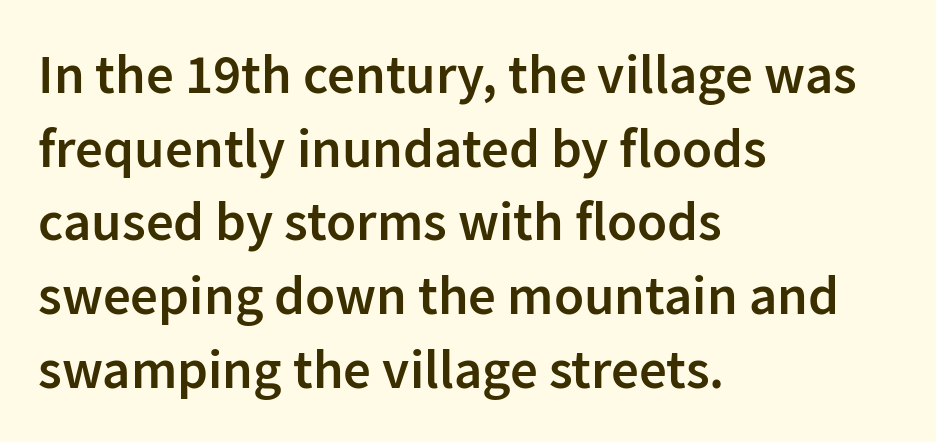
{"serif": "no", "italic": "no", "bold": "semi", "weight": "semibold", "width": "normal", "stroke_contrast": "low", "x_height": "medium", "monospaced": "no", "underline": "no", "align": "left", "line_spacing": "normal", "line_spacing_ratio": 1.34, "letter_spacing": "normal", "letter_spacing_em": 0.0, "glyph_px": 55}
